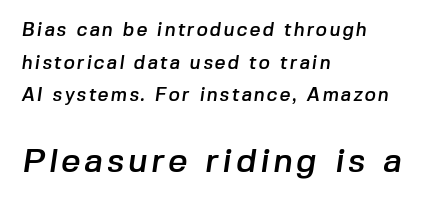
Q: Is the typeface a serif or a sans-serif typeface? A: Sans-serif.
Q: Is the text underlined? A: No.
Q: How is the paragraph aligned? A: Left-aligned.
Q: Which block of text is set in a larger size, the first (top) or the second (bottom)? A: The second (bottom) one.
Q: Width (condensed, normal, or wide)? A: Normal.
Q: Stroke contrast? A: Low.
Q: x-height? A: Medium.
Q: Monospaced? A: No.
